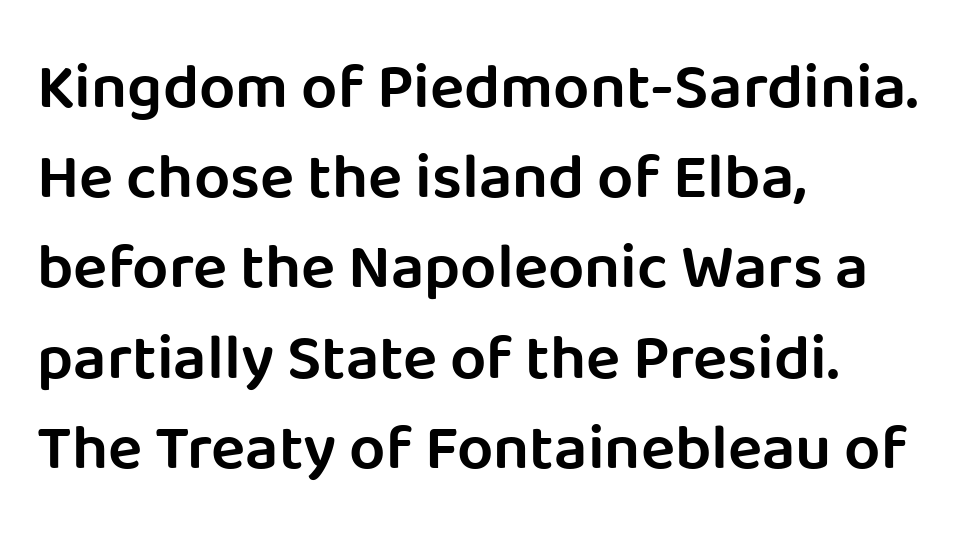
The letters advance in unequal steps, a hallmark of proportional type. The passage shown has conventional tracking throughout. Set as a demibold, roughly 600 on the weight scale. The ragged edge is on the right, which tells us the setting is flush left. Tall strokes in this sample are plumb rather than angled. Regarding leading, the lines here are spaced in the standard way.
